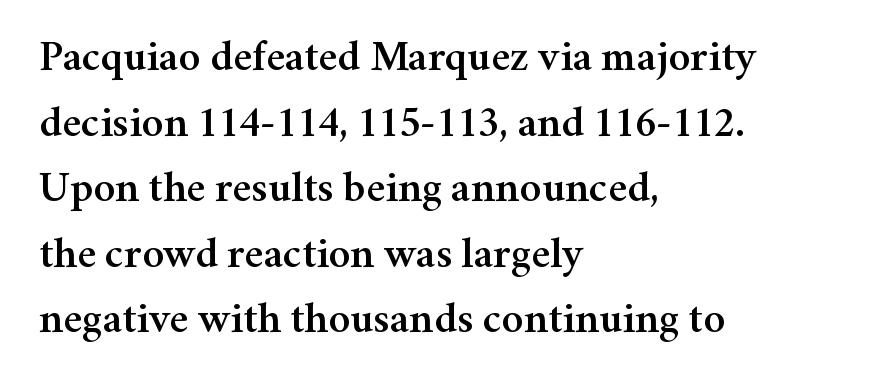
The image shows 44 px serif type, upright; set left-aligned, normal line spacing (1.49x), normal letter spacing, not underlined; medium stroke contrast and a medium x-height.
